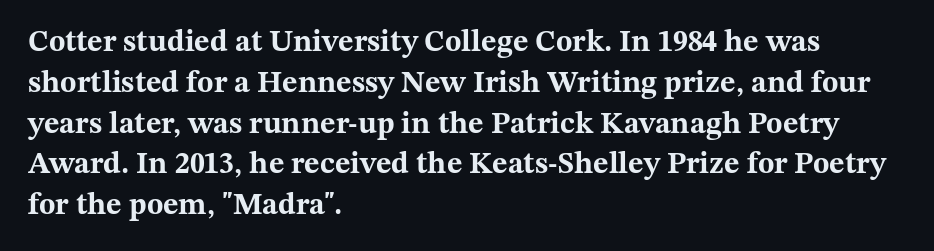
{"serif": "yes", "italic": "no", "bold": "yes", "weight": "bold", "width": "wide", "stroke_contrast": "medium", "x_height": "medium", "monospaced": "no", "underline": "no", "align": "left", "line_spacing": "normal", "line_spacing_ratio": 1.36, "letter_spacing": "normal", "letter_spacing_em": 0.0, "glyph_px": 30}
